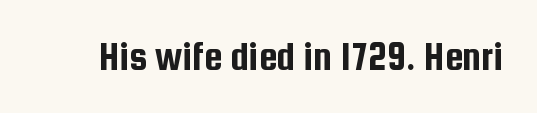
Q: Is the text italic (slanted)? A: No, it is upright.
Q: Is the typeface a serif or a sans-serif typeface? A: Sans-serif.
Q: Is the text underlined? A: No.
Q: Is the spacing between letters normal or unusually wide? A: Normal.
Q: Width (condensed, normal, or wide)? A: Condensed.
Q: Stroke contrast? A: Low.
Q: x-height? A: Medium.
Q: Monospaced? A: No.
